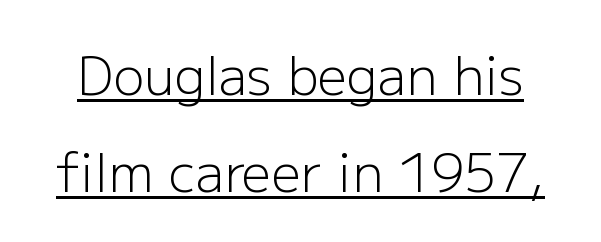
The image shows 52 px light sans-serif type, upright; set line spacing 1.87x, normal letter spacing, underlined; low stroke contrast and a medium x-height.
